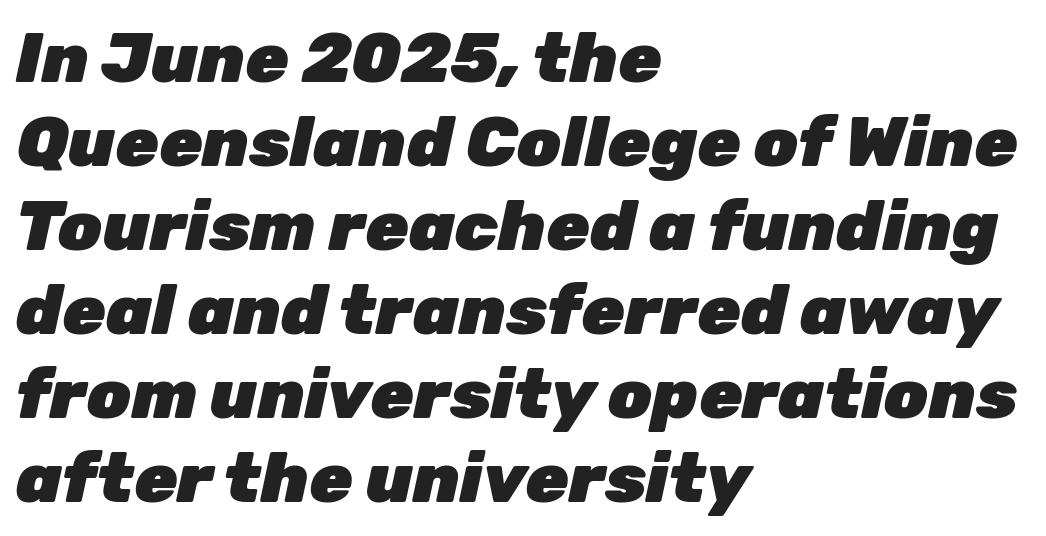
A clean baseline with only descenders dipping below it. Note the varied advance widths — an 'i' is clearly narrower than an 'm'. Compared with a centered layout, this one pins lines to the left instead. There's an unmistakable incline to the writing here. This is heavy type, rendered in bold. The gaps between neighbouring characters are ordinary and unremarkable.
